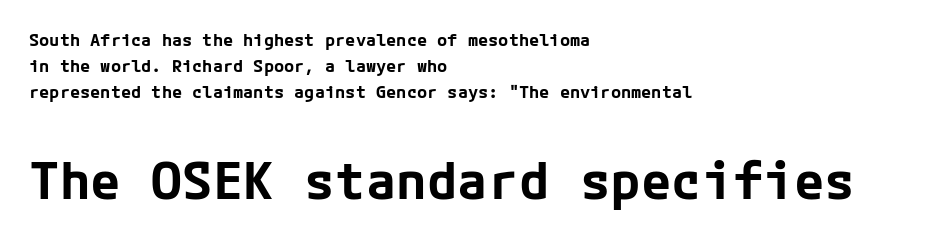
The image shows 51 px bold sans-serif type, upright; set left-aligned, normal line spacing (1.54x), normal letter spacing, not underlined; the second (bottom) block is 3.0x larger; low stroke contrast and a medium x-height.
